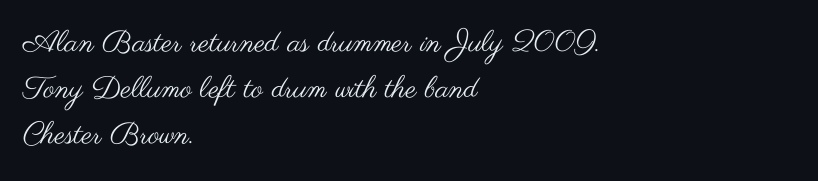
Q: Is the text bold? A: No.
Q: Is the text italic (slanted)? A: Yes.
Q: Is the typeface a serif or a sans-serif typeface? A: Sans-serif.
Q: Is the text underlined? A: No.
Q: How is the paragraph aligned? A: Left-aligned.
Q: Is the spacing between letters normal or unusually wide? A: Normal.
Q: Is the spacing between lines tight, normal or loose? A: Normal.
Q: Width (condensed, normal, or wide)? A: Wide.
Q: Stroke contrast? A: Medium.
Q: x-height? A: Small.
Q: Monospaced? A: No.
